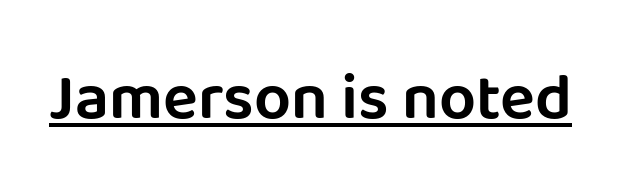
Q: Is the text italic (slanted)? A: No, it is upright.
Q: Is the typeface a serif or a sans-serif typeface? A: Sans-serif.
Q: Is the text underlined? A: Yes.
Q: Is the spacing between letters normal or unusually wide? A: Normal.
Q: Width (condensed, normal, or wide)? A: Normal.
Q: Stroke contrast? A: Low.
Q: x-height? A: Large.
Q: Monospaced? A: No.
